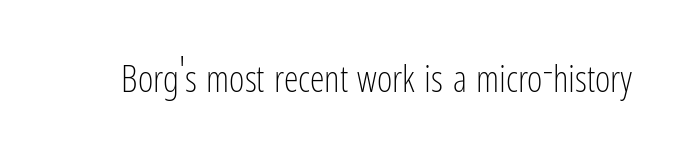
The image shows 37 px light, condensed sans-serif type, upright; set normal letter spacing, not underlined; low stroke contrast and a medium x-height.
